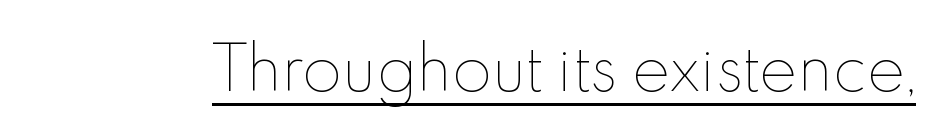
Looks like regular typesetting: each glyph gets only the width it needs. In terms of posture, this sample is upright. The font is comparable to plain body text, perhaps lighter. Underlined type.
